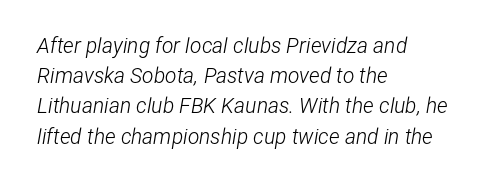
Q: Is the text bold? A: No.
Q: Is the text italic (slanted)? A: Yes, it leans right by about 12 degrees.
Q: Is the text underlined? A: No.
Q: How is the paragraph aligned? A: Left-aligned.
Q: Is the spacing between letters normal or unusually wide? A: Normal.
Q: Is the spacing between lines tight, normal or loose? A: Normal.
